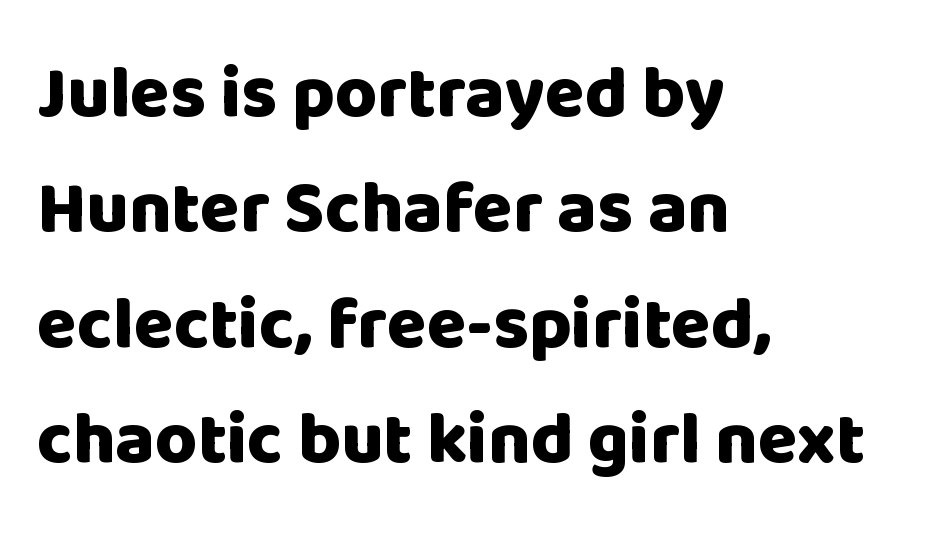
Q: Is the text bold? A: Yes.
Q: Is the text italic (slanted)? A: No, it is upright.
Q: Is the typeface a serif or a sans-serif typeface? A: Sans-serif.
Q: Is the text underlined? A: No.
Q: How is the paragraph aligned? A: Left-aligned.
Q: Is the spacing between letters normal or unusually wide? A: Normal.
Q: Is the spacing between lines tight, normal or loose? A: Normal.
Q: Width (condensed, normal, or wide)? A: Normal.
Q: Stroke contrast? A: Low.
Q: x-height? A: Large.
Q: Monospaced? A: No.
